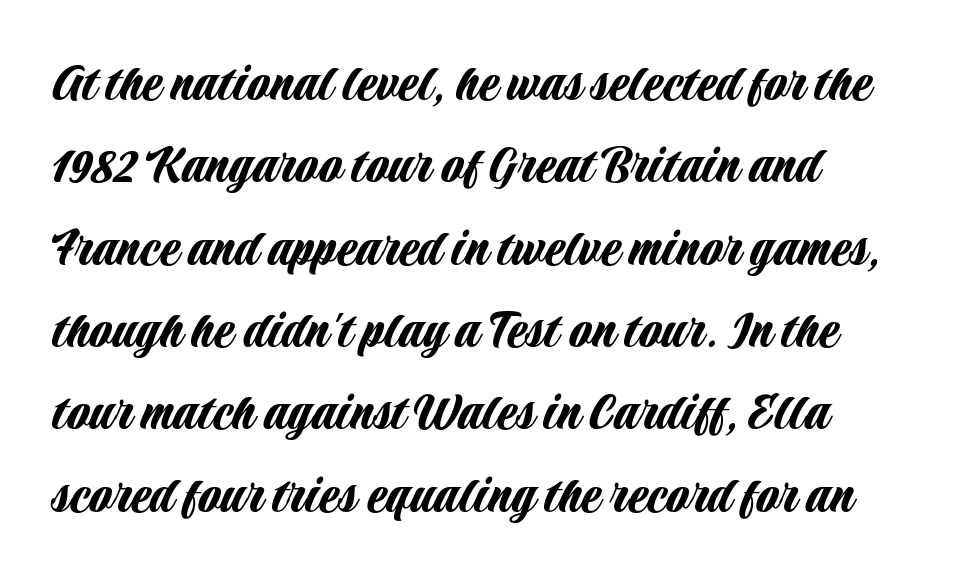
Q: Is the text italic (slanted)? A: Yes.
Q: Is the typeface a serif or a sans-serif typeface? A: Sans-serif.
Q: Is the text underlined? A: No.
Q: How is the paragraph aligned? A: Left-aligned.
Q: Is the spacing between letters normal or unusually wide? A: Normal.
Q: Is the spacing between lines tight, normal or loose? A: Normal.
Q: Width (condensed, normal, or wide)? A: Condensed.
Q: Stroke contrast? A: Low.
Q: x-height? A: Large.
Q: Monospaced? A: No.
